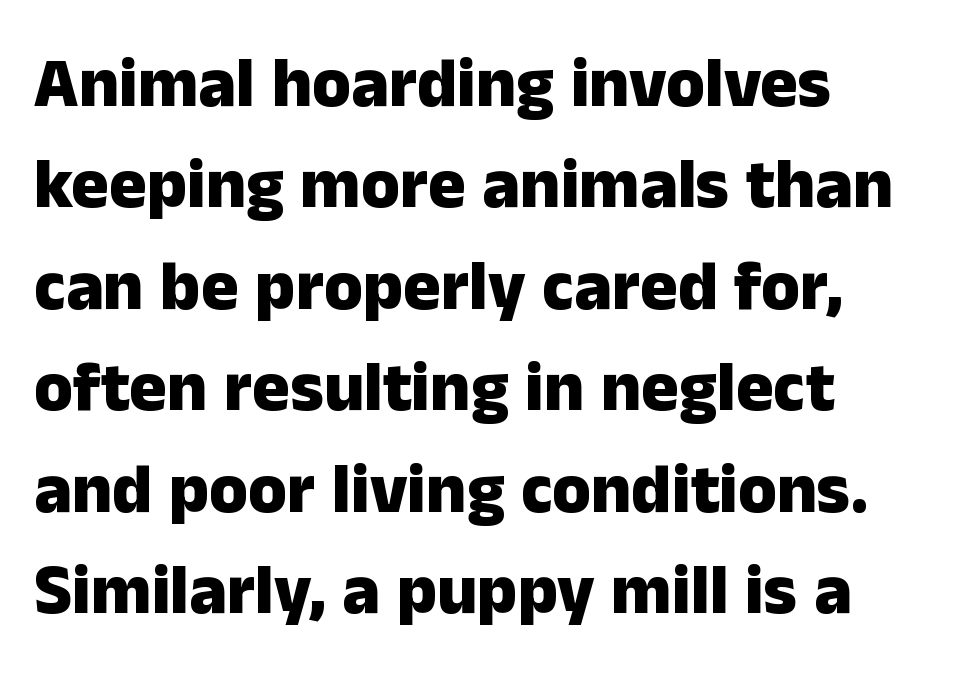
The image shows 70 px heavy sans-serif type, upright; set left-aligned, normal line spacing (1.45x), normal letter spacing, not underlined; low stroke contrast and a medium x-height.
